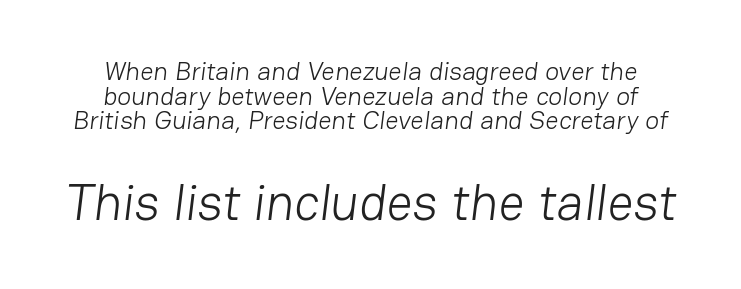
Q: Is the text bold? A: No.
Q: Is the typeface a serif or a sans-serif typeface? A: Sans-serif.
Q: Is the text underlined? A: No.
Q: How is the paragraph aligned? A: Centered.
Q: Is the spacing between letters normal or unusually wide? A: Normal.
Q: Is the spacing between lines tight, normal or loose? A: Tight.
Q: Which block of text is set in a larger size, the first (top) or the second (bottom)? A: The second (bottom) one.
Q: Width (condensed, normal, or wide)? A: Normal.
Q: Stroke contrast? A: Low.
Q: x-height? A: Medium.
Q: Monospaced? A: No.
